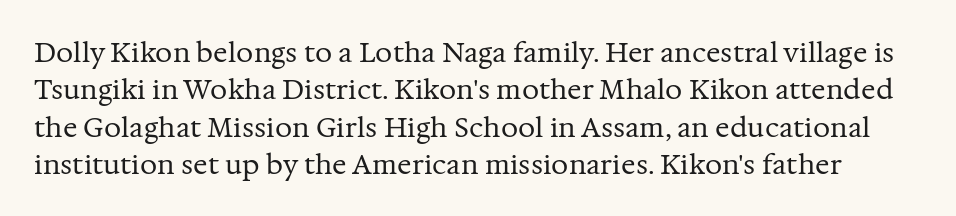
You can tell it's not italic because the verticals are truly vertical. The vertical gap from one line to the next is medium. Check the space under the baseline: it is left empty. Bold? No — there's no thickening of the strokes.
